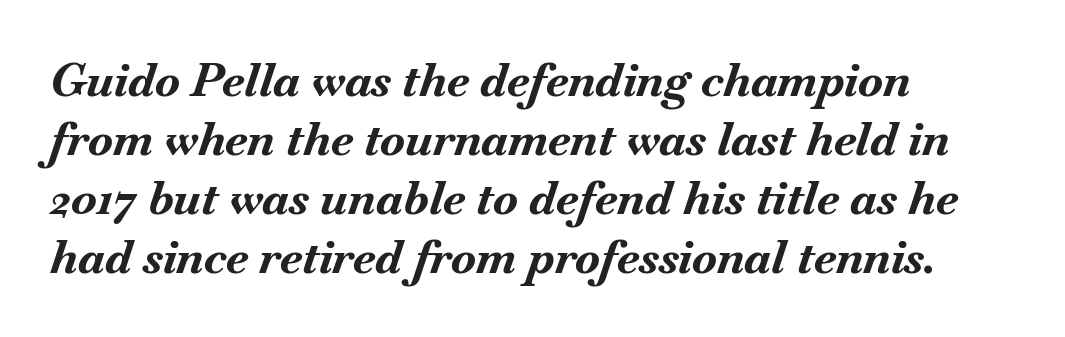
Q: Is the text bold? A: Yes.
Q: Is the text italic (slanted)? A: Yes, it leans right by about 18 degrees.
Q: Is the text underlined? A: No.
Q: How is the paragraph aligned? A: Left-aligned.
Q: Is the spacing between letters normal or unusually wide? A: Normal.
Q: Is the spacing between lines tight, normal or loose? A: Normal.
Q: Width (condensed, normal, or wide)? A: Normal.
Q: Stroke contrast? A: Medium.
Q: x-height? A: Small.
Q: Monospaced? A: No.
